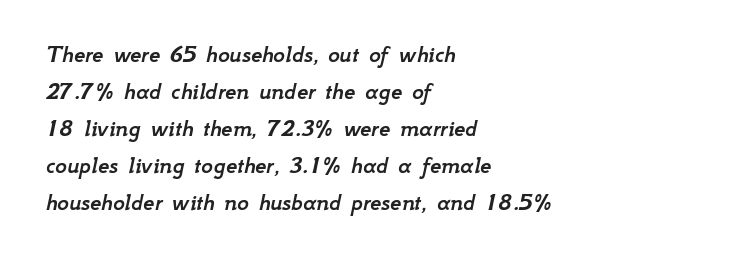
{"italic": "yes", "lean": "right", "slant_degrees": 12, "underline": "no", "align": "left", "line_spacing": "normal", "line_spacing_ratio": 1.48, "letter_spacing": "normal", "letter_spacing_em": 0.0, "glyph_px": 25}
